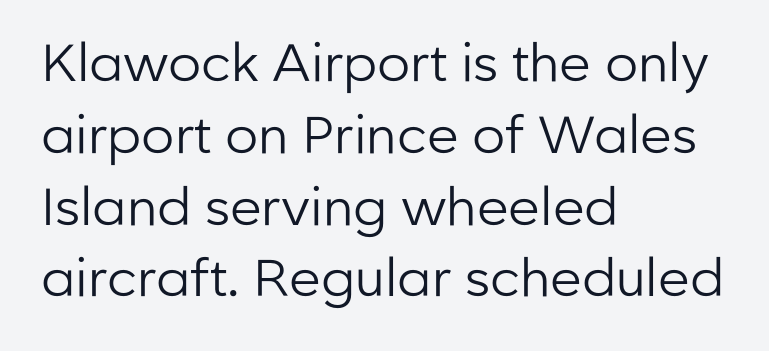
The image shows 52 px regular-weight sans-serif type, upright; set left-aligned, normal line spacing (1.38x), normal letter spacing, not underlined; low stroke contrast and a medium x-height.
